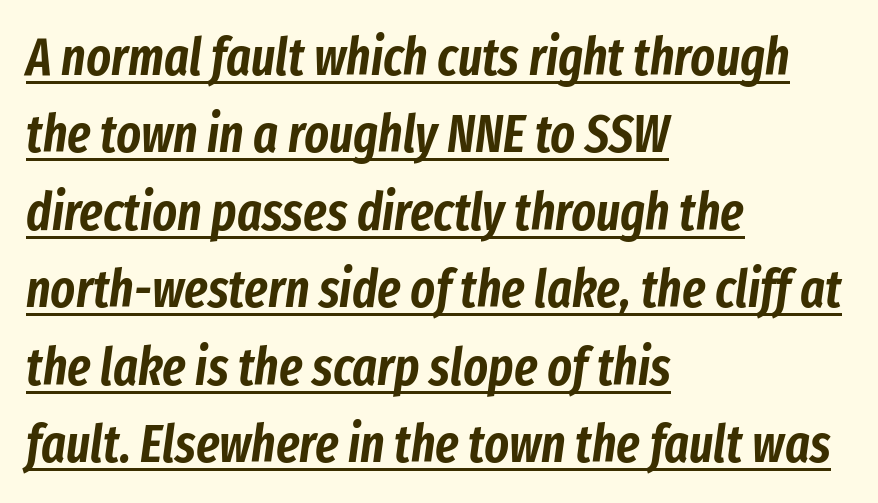
Leftover space on each line is placed entirely after the last word. Glance below the letters and you will spot a drawn line. Slanted lettering throughout. Between one letter and the next there's only the usual sliver of space. Vertical spacing — default.
